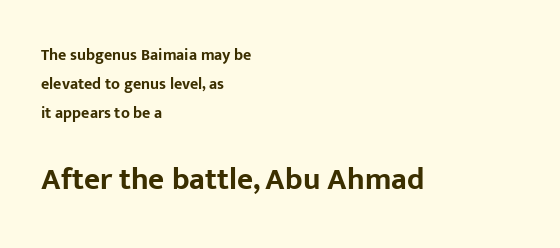
Chunky letters — that's bold for sure. Letter spacing: default. Visually, the bottom section dominates because its glyphs are scaled up. To sum up the face: it is a sans, with no serifs.
